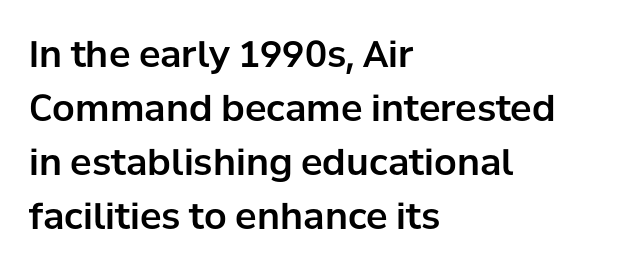
{"serif": "no", "italic": "no", "width": "normal", "stroke_contrast": "low", "x_height": "medium", "monospaced": "no", "underline": "no", "align": "left", "line_spacing": "normal", "line_spacing_ratio": 1.5, "letter_spacing": "normal", "letter_spacing_em": 0.0, "glyph_px": 36}
